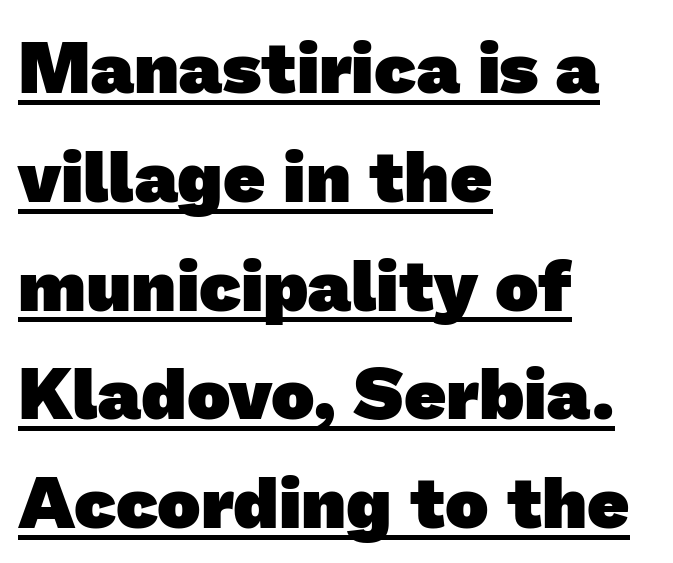
The image shows 73 px heavy sans-serif type; set left-aligned, normal line spacing (1.49x), normal letter spacing, underlined; low stroke contrast and a medium x-height.
